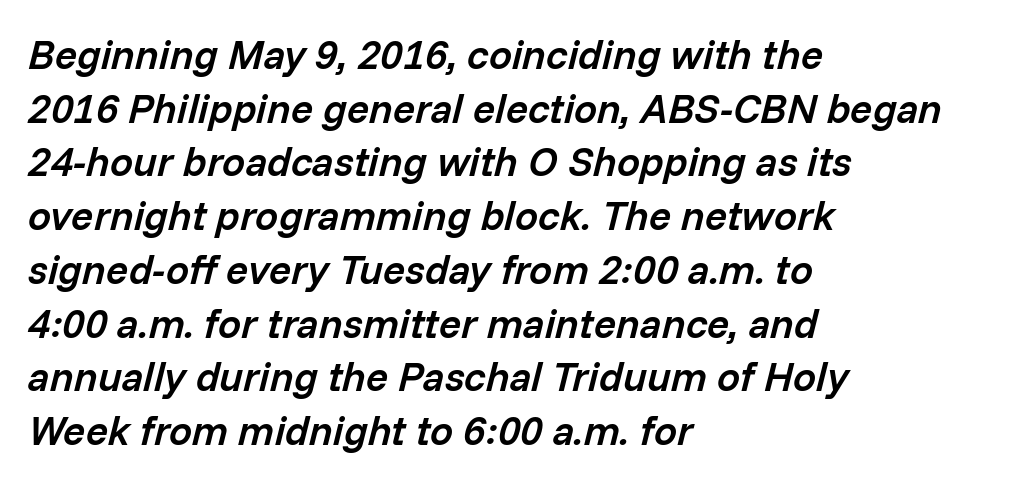
Q: Is the text bold? A: Semi-bold.
Q: Is the text italic (slanted)? A: Yes, it leans right by about 14 degrees.
Q: Is the text underlined? A: No.
Q: How is the paragraph aligned? A: Left-aligned.
Q: Is the spacing between letters normal or unusually wide? A: Normal.
Q: Is the spacing between lines tight, normal or loose? A: Normal.
Q: Width (condensed, normal, or wide)? A: Normal.
Q: Stroke contrast? A: Low.
Q: x-height? A: Medium.
Q: Monospaced? A: No.
